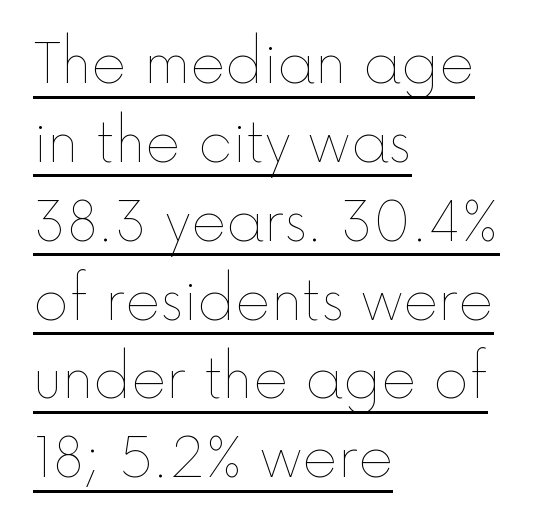
{"italic": "no", "bold": "no", "weight": "thin", "width": "normal", "x_height": "medium", "monospaced": "no", "underline": "yes", "align": "left", "line_spacing": "normal", "line_spacing_ratio": 1.46, "letter_spacing": "normal", "letter_spacing_em": 0.0, "glyph_px": 54}
